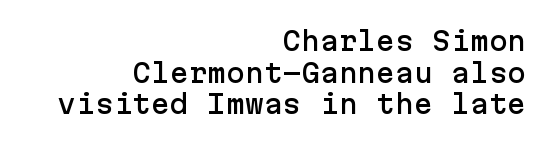
Decoration check: the copy has no underline. Quick note: interline space is typical. Short and long lines alike share a common ending point at right. Italic: no, the glyphs are upright roman. The letters sit at their default tracking, neither squeezed nor spread.
